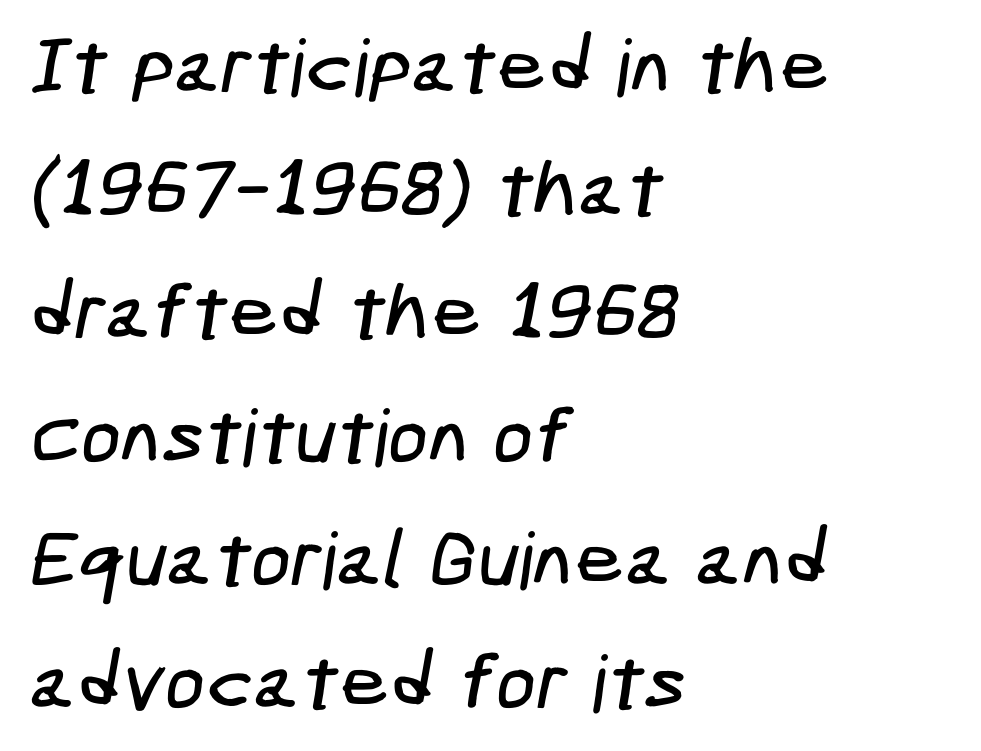
The typesetter chose a ragged-right arrangement here. Decoration check: the copy has no underline. Does extra space separate the letters? No, they use regular spacing. The line-height multiplier appears to be the usual default.
